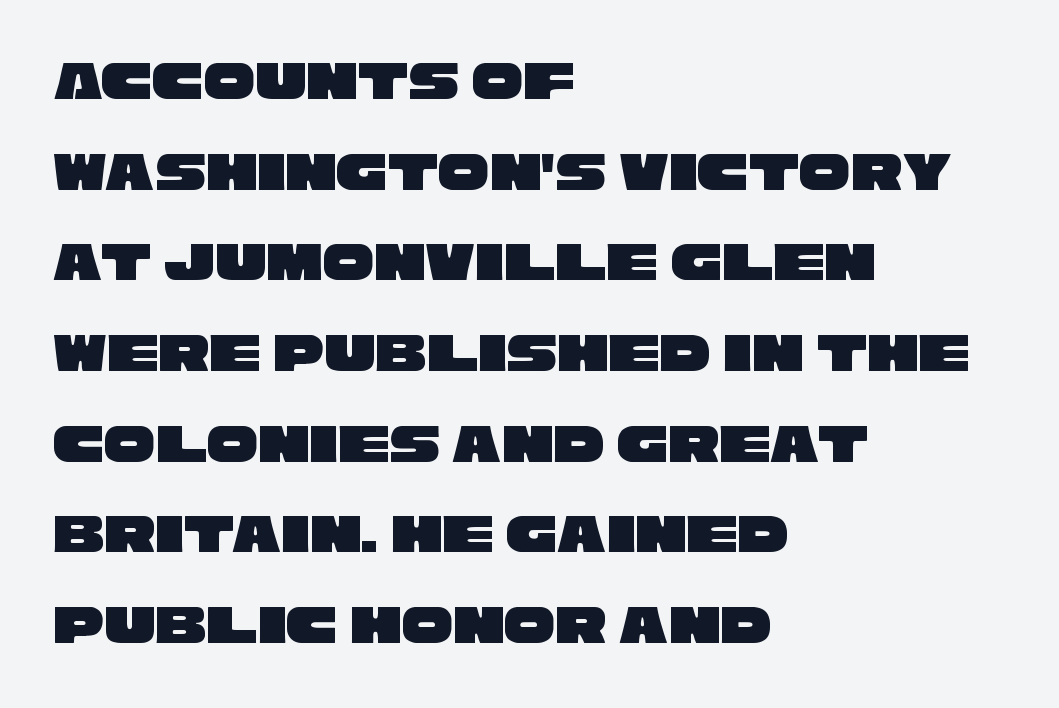
{"serif": "no", "width": "wide", "stroke_contrast": "low", "x_height": "large", "monospaced": "no", "underline": "no", "align": "left", "line_spacing": "normal", "line_spacing_ratio": 1.59, "letter_spacing": "normal", "letter_spacing_em": 0.0, "glyph_px": 57}
